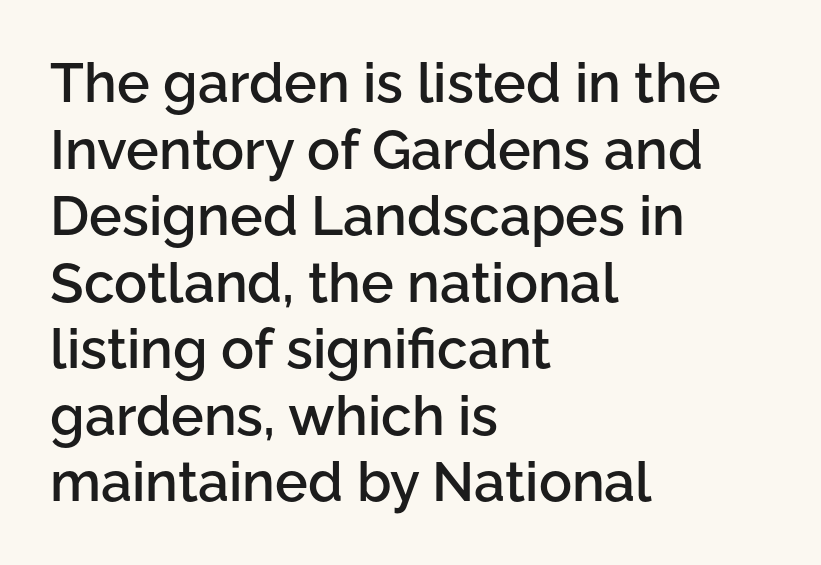
The image shows 55 px semibold sans-serif type, upright; set left-aligned, line spacing 1.21x, normal letter spacing, not underlined; low stroke contrast and a medium x-height.
